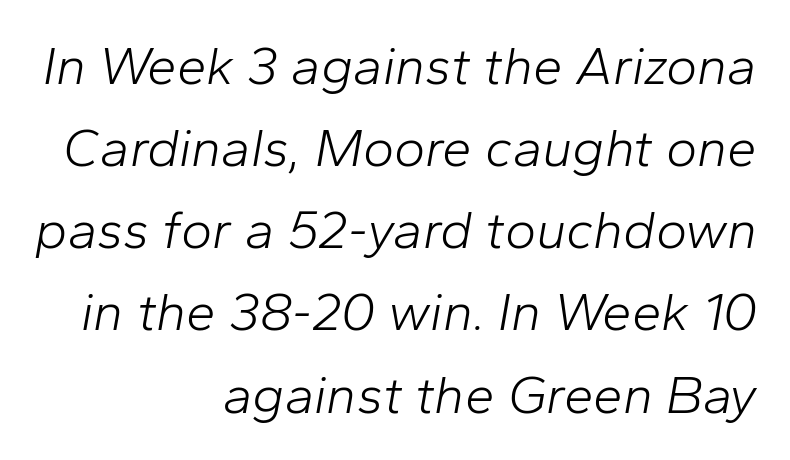
Q: Is the text bold? A: No.
Q: Is the text italic (slanted)? A: Yes, it leans right by about 10 degrees.
Q: Is the text underlined? A: No.
Q: How is the paragraph aligned? A: Right-aligned.
Q: Is the spacing between letters normal or unusually wide? A: Normal.
Q: Is the spacing between lines tight, normal or loose? A: Normal.
Q: Width (condensed, normal, or wide)? A: Normal.
Q: Stroke contrast? A: Low.
Q: x-height? A: Medium.
Q: Monospaced? A: No.
